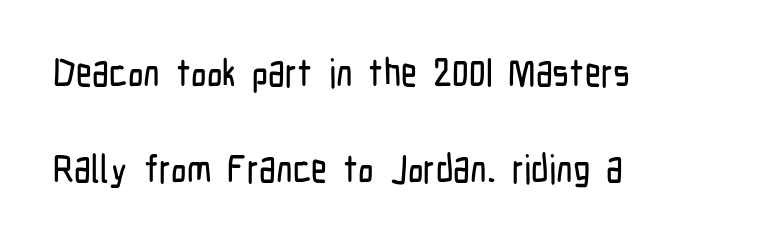
Q: Is the text italic (slanted)? A: No, it is upright.
Q: Is the typeface a serif or a sans-serif typeface? A: Sans-serif.
Q: Is the text underlined? A: No.
Q: How is the paragraph aligned? A: Left-aligned.
Q: Is the spacing between letters normal or unusually wide? A: Normal.
Q: Is the spacing between lines tight, normal or loose? A: Loose.
Q: Width (condensed, normal, or wide)? A: Condensed.
Q: Stroke contrast? A: Low.
Q: x-height? A: Medium.
Q: Monospaced? A: No.
